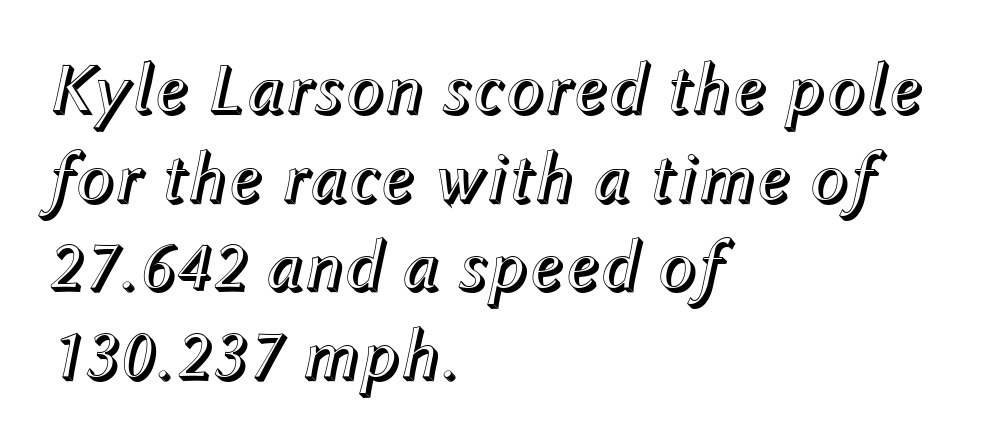
The image shows 72 px text type, italic (leaning right); set left-aligned, line spacing 1.23x, normal letter spacing, not underlined; a medium x-height.
